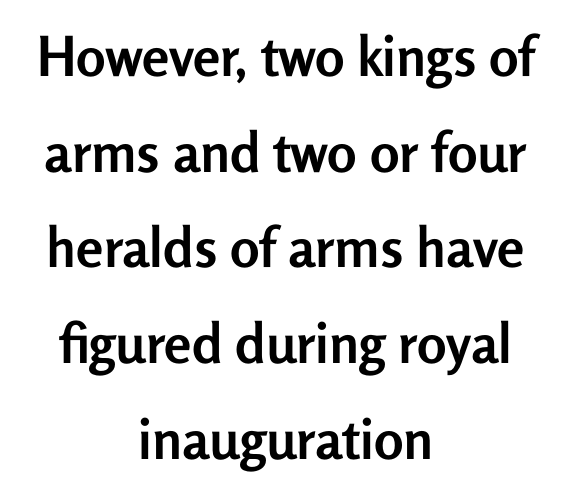
{"serif": "no", "italic": "no", "bold": "yes", "weight": "semibold", "width": "normal", "stroke_contrast": "low", "x_height": "medium", "monospaced": "no", "underline": "no", "align": "center", "line_spacing_ratio": 1.74, "letter_spacing": "normal", "letter_spacing_em": 0.0, "glyph_px": 55}
